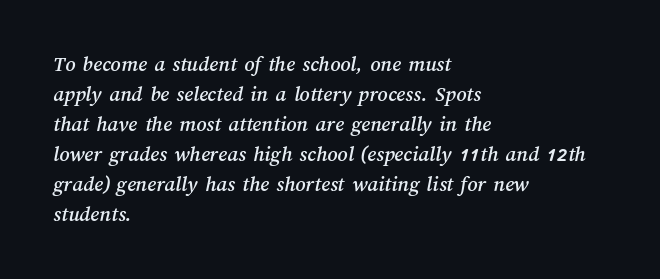
Q: Is the text underlined? A: No.
Q: How is the paragraph aligned? A: Left-aligned.
Q: Is the spacing between letters normal or unusually wide? A: Normal.
Q: Is the spacing between lines tight, normal or loose? A: Normal.
